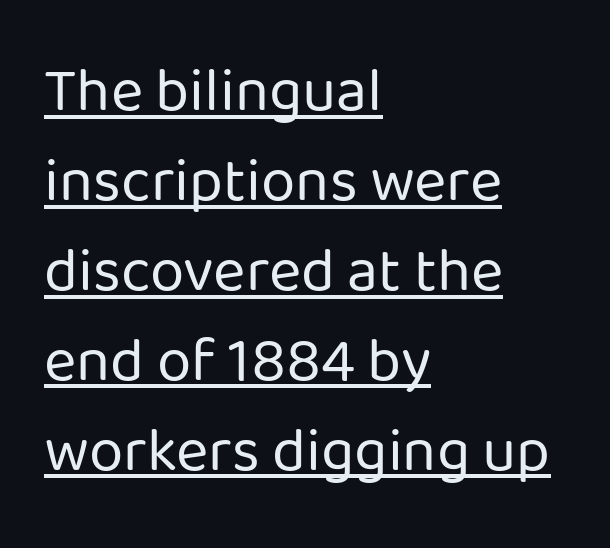
The image shows 62 px regular-weight sans-serif type, upright; set left-aligned, normal line spacing (1.45x), normal letter spacing, underlined; low stroke contrast and a medium x-height.
